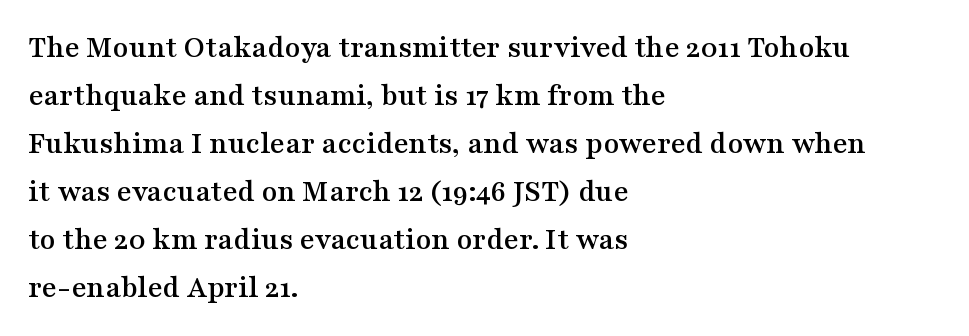
Do the characters align in a grid? No, the font is proportional. The foot of each line stays bare and open. Small tapered or slab feet sit at the stroke ends, so this counts as serif. Posture: straight, roman, zero tilt. All the whitespace from short lines collects on the right. There is no visible air inserted between adjacent glyphs.
